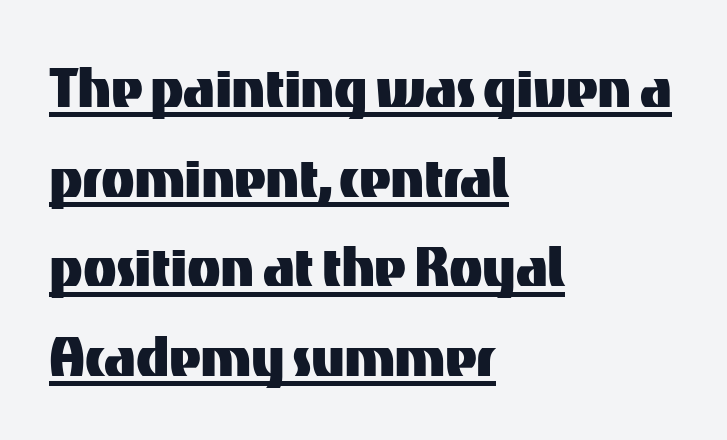
Q: Is the text italic (slanted)? A: No, it is upright.
Q: Is the typeface a serif or a sans-serif typeface? A: Sans-serif.
Q: Is the text underlined? A: Yes.
Q: How is the paragraph aligned? A: Left-aligned.
Q: Is the spacing between letters normal or unusually wide? A: Normal.
Q: Is the spacing between lines tight, normal or loose? A: Normal.
Q: Width (condensed, normal, or wide)? A: Normal.
Q: Stroke contrast? A: Medium.
Q: x-height? A: Medium.
Q: Monospaced? A: No.
